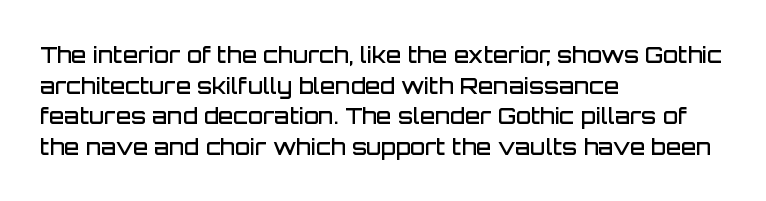
When letters stand straight like this, we call the style roman or upright. The space beneath each line is pristine and unruled. Horizontal alignment here is leftward, the default for most running prose. The gaps between neighbouring characters are ordinary and unremarkable. Students, this is semibold: more ink than regular, less than bold.
